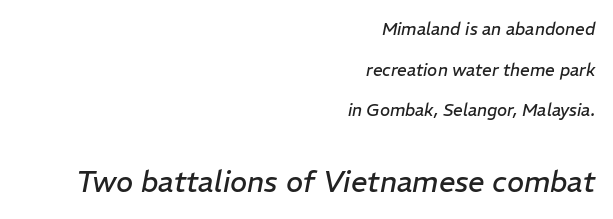
The image shows 29 px regular-weight type, italic (leaning right); set right-aligned, loose line spacing (2.39x), normal letter spacing, not underlined; the second (bottom) block is 1.71x larger; low stroke contrast and a medium x-height.
